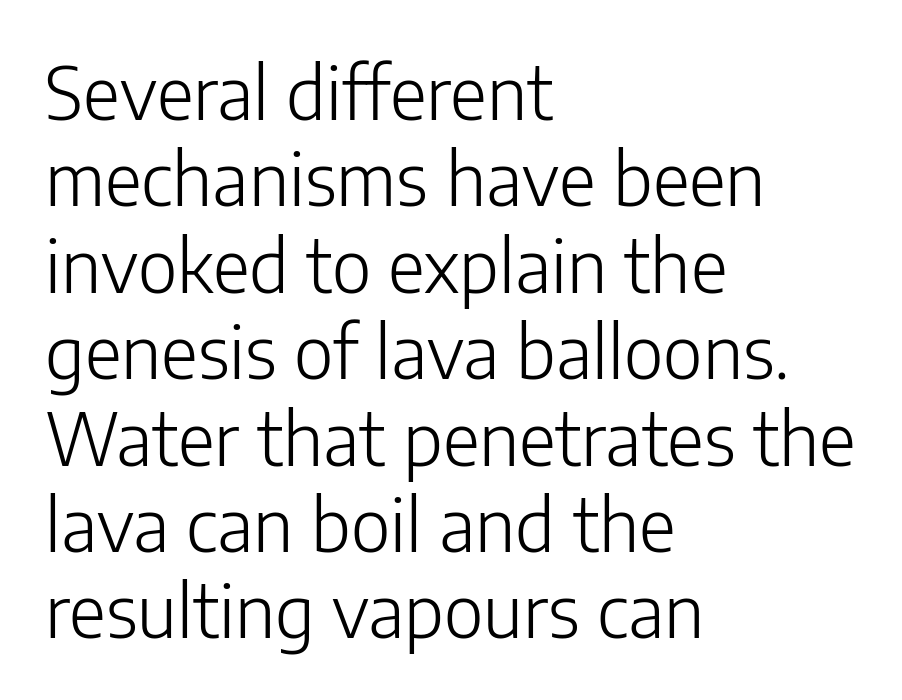
The image shows 72 px light sans-serif type, upright; set left-aligned, line spacing 1.2x, normal letter spacing, not underlined; low stroke contrast and a medium x-height.
